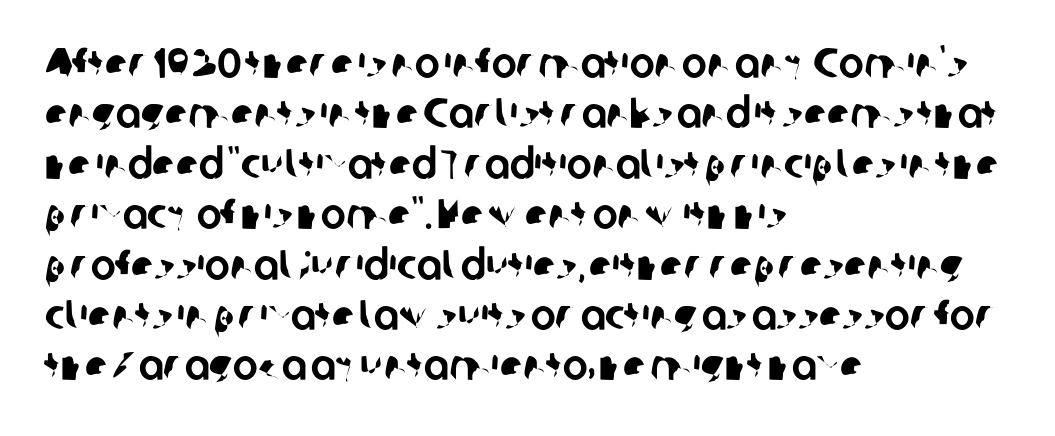
This sample uses a sans-serif face. Alignment: flush left. Think of a printed novel: that variable character pitch is what you see here. Underlining? Definitely not there. The passage shown has conventional tracking throughout.
